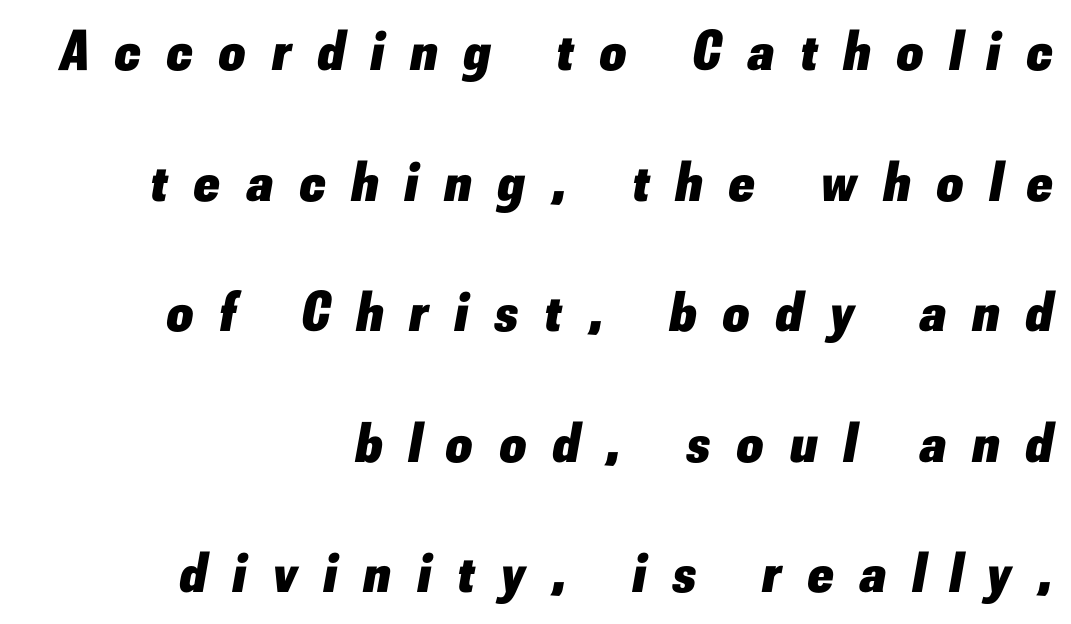
The image shows 57 px heavy type, italic (leaning right); set right-aligned, loose line spacing (2.29x), unusually wide letter spacing (+0.47 em), not underlined; low stroke contrast and a small x-height.
